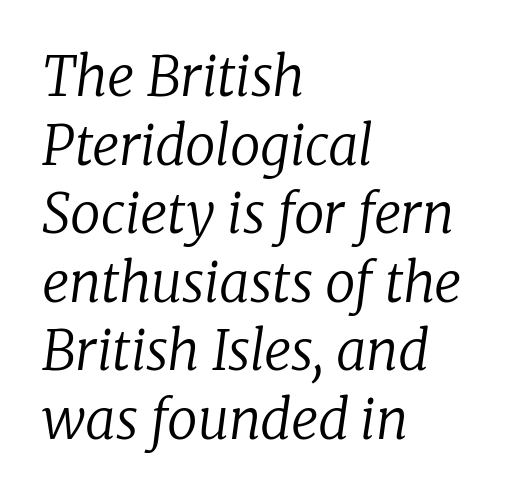
The image shows 54 px regular-weight serif type, italic (leaning right); set left-aligned, normal line spacing (1.27x), normal letter spacing, not underlined; low stroke contrast and a medium x-height.
